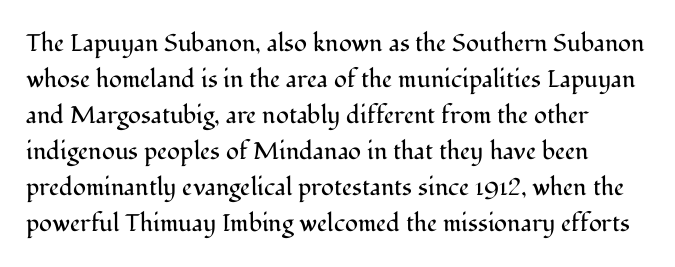
Q: Is the text bold? A: No.
Q: Is the text italic (slanted)? A: No, it is upright.
Q: Is the text underlined? A: No.
Q: Is the spacing between letters normal or unusually wide? A: Normal.
Q: Is the spacing between lines tight, normal or loose? A: Normal.
